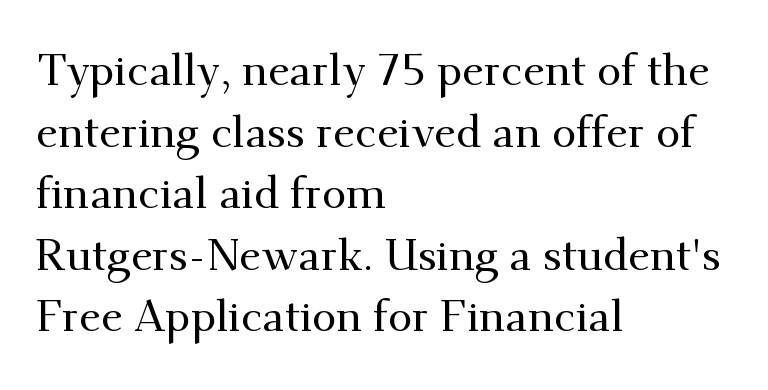
The image shows 44 px serif type, upright; set left-aligned, normal line spacing (1.4x), normal letter spacing, not underlined; medium stroke contrast and a small x-height.
